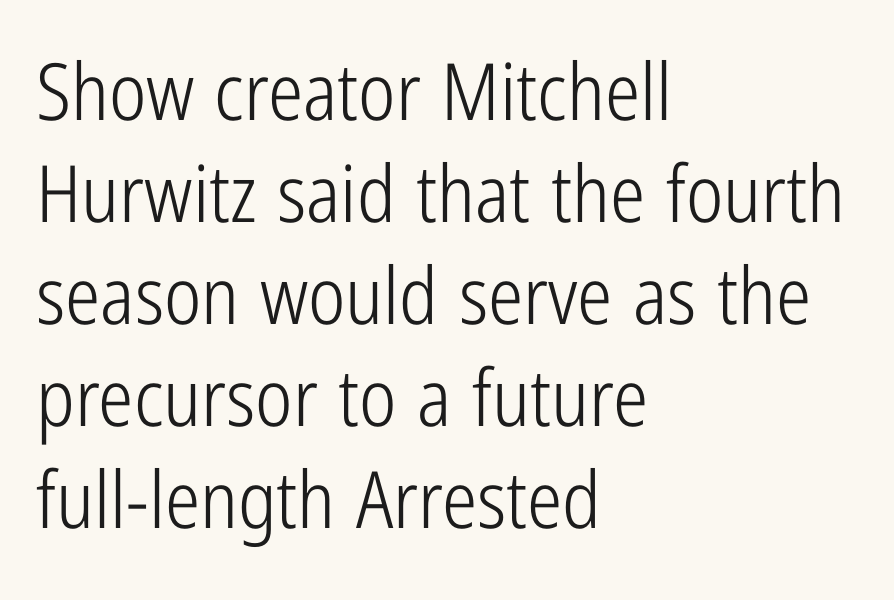
Q: Is the text bold? A: No.
Q: Is the text italic (slanted)? A: No, it is upright.
Q: Is the typeface a serif or a sans-serif typeface? A: Sans-serif.
Q: Is the text underlined? A: No.
Q: How is the paragraph aligned? A: Left-aligned.
Q: Is the spacing between letters normal or unusually wide? A: Normal.
Q: Is the spacing between lines tight, normal or loose? A: Normal.
Q: Width (condensed, normal, or wide)? A: Condensed.
Q: Stroke contrast? A: Low.
Q: x-height? A: Medium.
Q: Monospaced? A: No.
